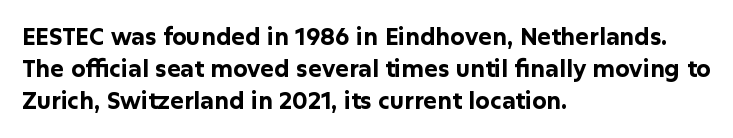
Q: Is the text bold? A: Yes.
Q: Is the text italic (slanted)? A: No, it is upright.
Q: Is the text underlined? A: No.
Q: How is the paragraph aligned? A: Left-aligned.
Q: Is the spacing between letters normal or unusually wide? A: Normal.
Q: Is the spacing between lines tight, normal or loose? A: Normal.
